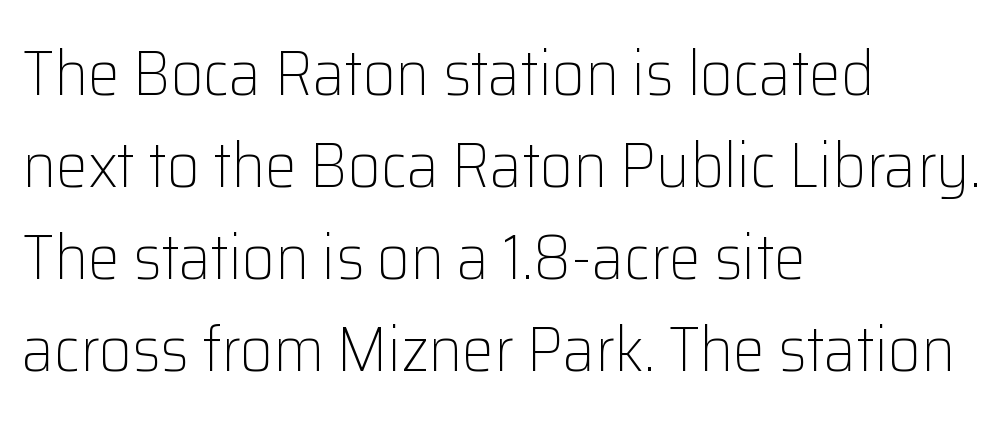
Q: Is the text bold? A: No.
Q: Is the text italic (slanted)? A: No, it is upright.
Q: Is the typeface a serif or a sans-serif typeface? A: Sans-serif.
Q: Is the text underlined? A: No.
Q: How is the paragraph aligned? A: Left-aligned.
Q: Is the spacing between letters normal or unusually wide? A: Normal.
Q: Is the spacing between lines tight, normal or loose? A: Normal.
Q: Width (condensed, normal, or wide)? A: Normal.
Q: Stroke contrast? A: Low.
Q: x-height? A: Medium.
Q: Monospaced? A: No.
